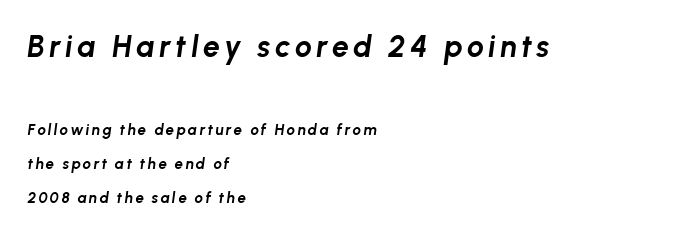
If you squint, the top block still reads clearly — it's the larger of the two. Compared with a centered layout, this one pins lines to the left instead. Looking at the ascenders, they clearly lean. Anything drawn beneath the words? Only blank space. Notice the wide empty band between every row — that's loose leading. Varying glyph widths throughout — classic text-font behaviour.
